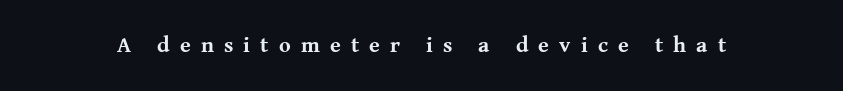
The space directly below the letters is spotless. Quick note: not italic, upright. In terms of weight, the rendering is a true, heavy bold. How are the letters spaced? Widely, with obvious added tracking.
